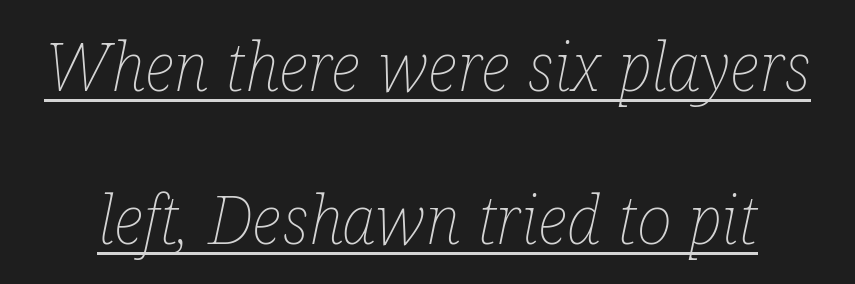
The image shows 67 px thin, condensed type, italic (leaning right); set loose line spacing (2.29x), normal letter spacing, underlined; low stroke contrast and a medium x-height.
